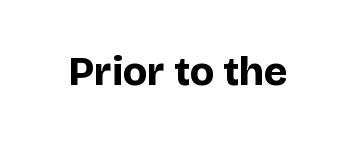
{"serif": "no", "italic": "no", "bold": "yes", "weight": "bold", "width": "normal", "stroke_contrast": "low", "x_height": "large", "monospaced": "no", "underline": "no", "letter_spacing": "normal", "letter_spacing_em": 0.0, "glyph_px": 40}
